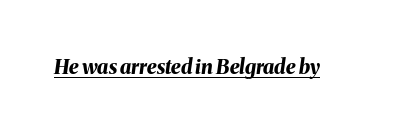
Q: Is the text bold? A: Yes.
Q: Is the text italic (slanted)? A: Yes, it leans right by about 8 degrees.
Q: Is the text underlined? A: Yes.
Q: Is the spacing between letters normal or unusually wide? A: Normal.
